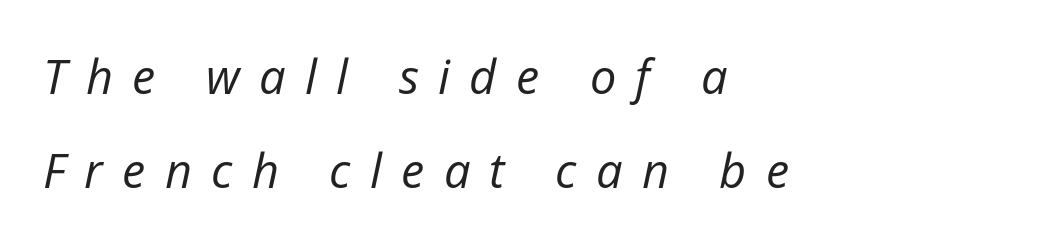
Looking at the ascenders, they clearly lean. Horizontally, the lines are justified to the leading edge only. Substantial extra tracking has been applied to these lines. The letters advance in unequal steps, a hallmark of proportional type. The line-height multiplier appears high, well above default.
